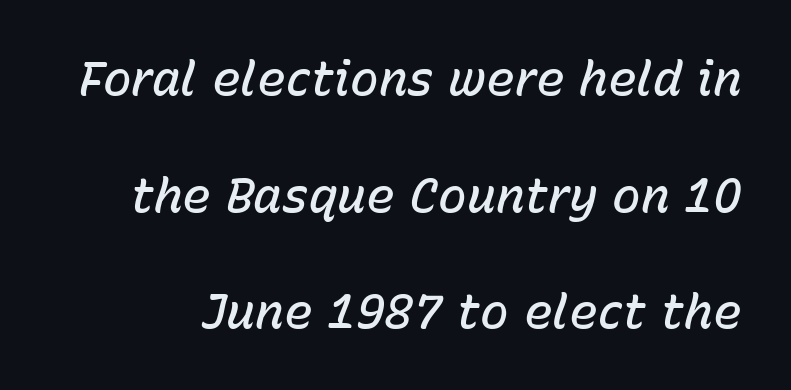
{"italic": "yes", "lean": "right", "slant_degrees": 15, "bold": "semi", "weight": "semibold", "width": "normal", "stroke_contrast": "low", "x_height": "medium", "monospaced": "no", "underline": "no", "line_spacing": "loose", "line_spacing_ratio": 2.43, "letter_spacing": "normal", "letter_spacing_em": 0.0, "glyph_px": 48}
